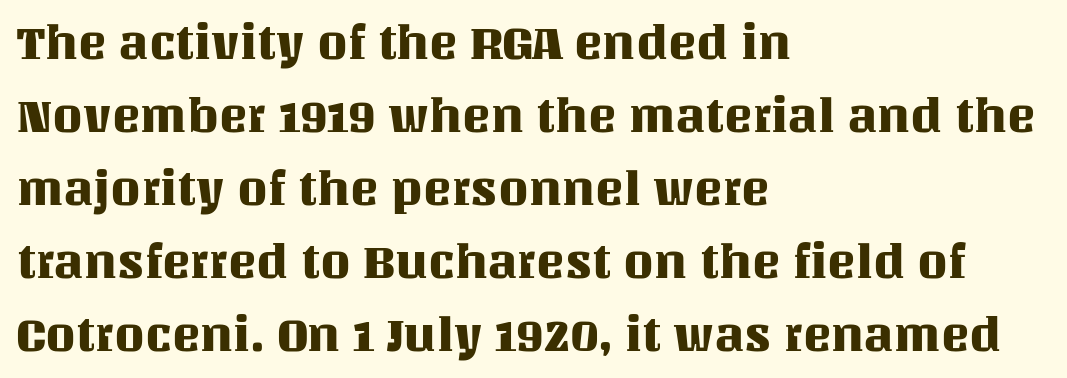
Any mark beneath the type? The region is blank. This is the regular roman posture of the typeface. These lines are set flush left with a ragged right edge. The letters sit at their default tracking, neither squeezed nor spread.
